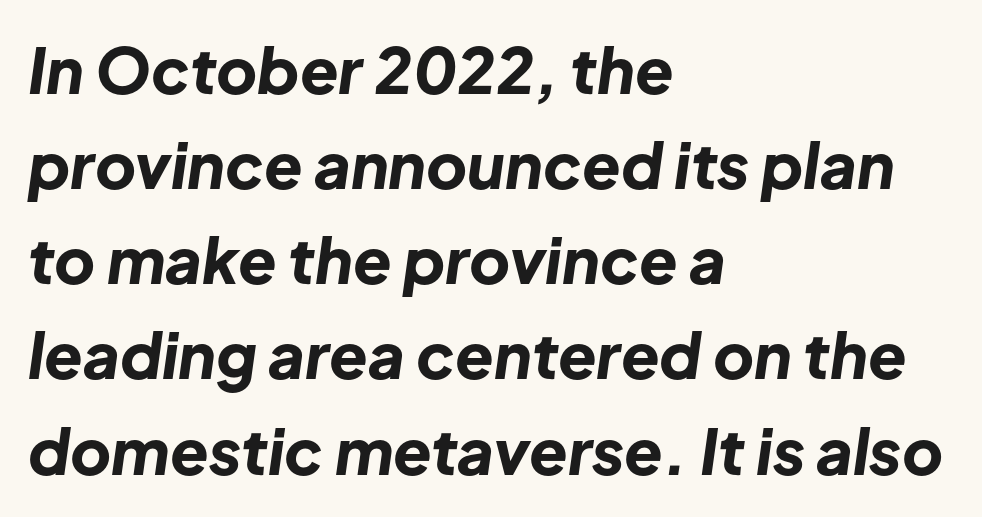
Q: Is the text bold? A: Yes.
Q: Is the text italic (slanted)? A: Yes, it leans right by about 8 degrees.
Q: Is the text underlined? A: No.
Q: How is the paragraph aligned? A: Left-aligned.
Q: Is the spacing between letters normal or unusually wide? A: Normal.
Q: Is the spacing between lines tight, normal or loose? A: Normal.
Q: Width (condensed, normal, or wide)? A: Normal.
Q: Stroke contrast? A: Low.
Q: x-height? A: Medium.
Q: Monospaced? A: No.
